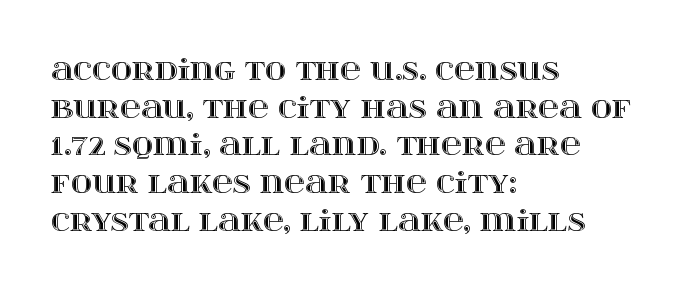
The image shows 29 px wide type, upright; set left-aligned, normal line spacing (1.3x), normal letter spacing, not underlined; a large x-height.
